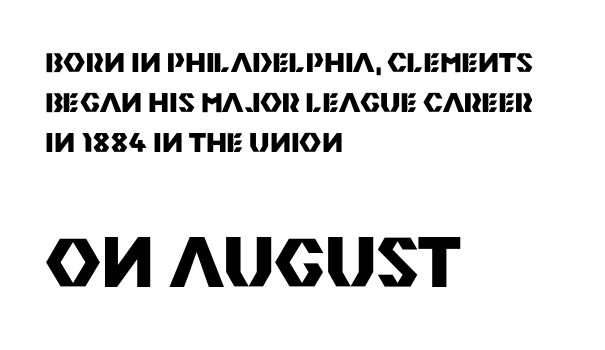
{"serif": "no", "italic": "no", "bold": "yes", "weight": "heavy", "width": "normal", "stroke_contrast": "medium", "x_height": "large", "monospaced": "no", "underline": "no", "align": "left", "line_spacing": "normal", "line_spacing_ratio": 1.49, "letter_spacing": "normal", "letter_spacing_em": 0.0, "larger_block": "second", "size_ratio": 2.52, "glyph_px": 68}
